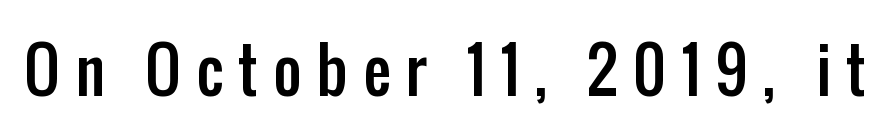
The image shows 62 px condensed sans-serif type, upright; set unusually wide letter spacing (+0.24 em), not underlined; low stroke contrast and a medium x-height.
